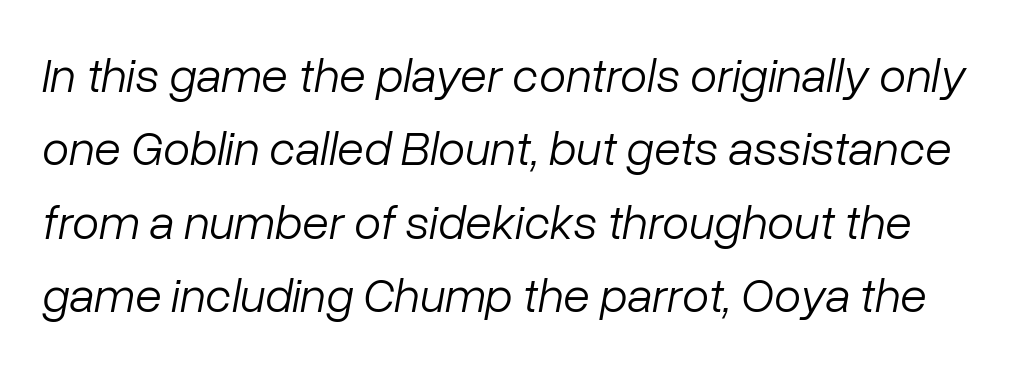
Q: Is the text bold? A: No.
Q: Is the text italic (slanted)? A: Yes, it leans right by about 10 degrees.
Q: Is the text underlined? A: No.
Q: Is the spacing between letters normal or unusually wide? A: Normal.
Q: Is the spacing between lines tight, normal or loose? A: Normal.
Q: Width (condensed, normal, or wide)? A: Normal.
Q: Stroke contrast? A: Low.
Q: x-height? A: Medium.
Q: Monospaced? A: No.
